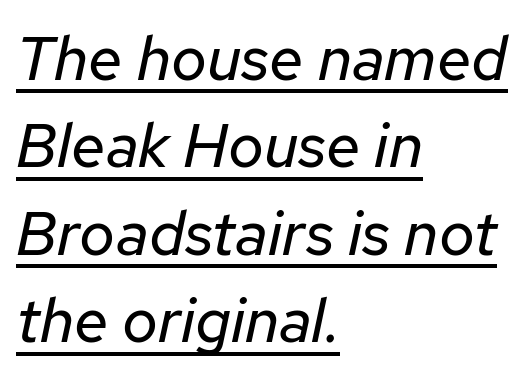
The image shows 62 px regular-weight type, italic (leaning right); set left-aligned, normal line spacing (1.41x), normal letter spacing, underlined; low stroke contrast and a medium x-height.
